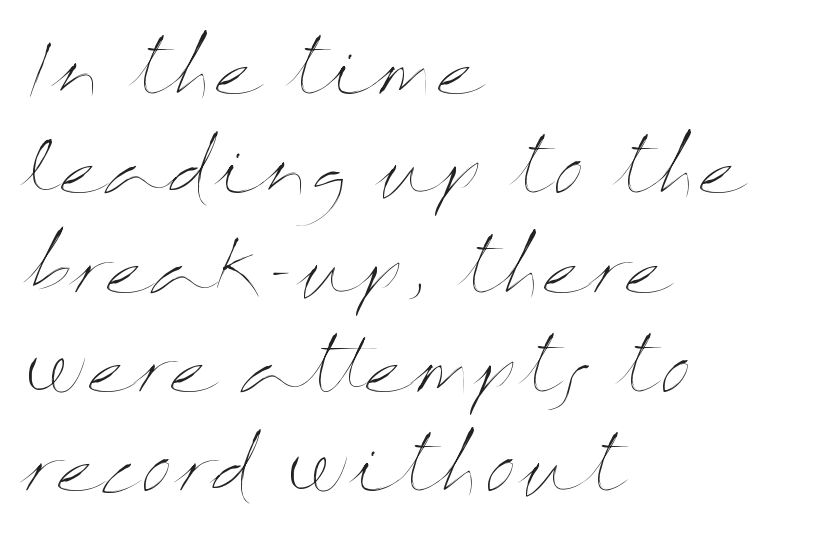
{"bold": "no", "weight": "thin", "width": "wide", "stroke_contrast": "medium", "x_height": "medium", "monospaced": "no", "underline": "no", "align": "left", "line_spacing": "normal", "line_spacing_ratio": 1.38, "letter_spacing": "normal", "letter_spacing_em": 0.0, "glyph_px": 72}
